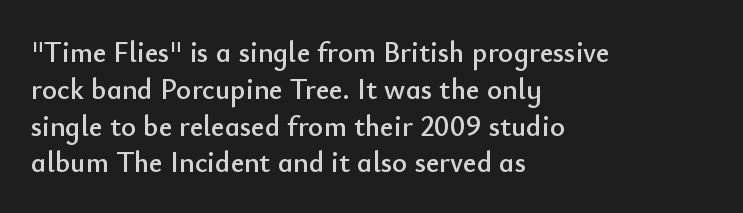
{"serif": "no", "italic": "no", "width": "normal", "stroke_contrast": "low", "x_height": "small", "monospaced": "no", "underline": "no", "align": "left", "line_spacing": "normal", "line_spacing_ratio": 1.27, "letter_spacing": "normal", "letter_spacing_em": 0.0, "glyph_px": 29}
